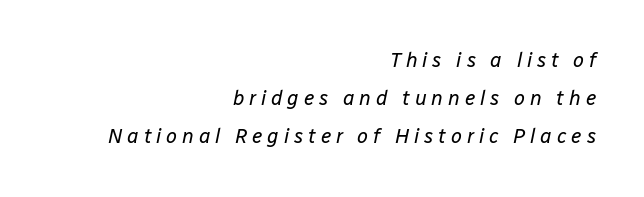
{"italic": "yes", "lean": "right", "slant_degrees": 12, "bold": "no", "underline": "no", "align": "right", "line_spacing_ratio": 1.89, "letter_spacing": "wide", "letter_spacing_em": 0.24, "glyph_px": 20}
